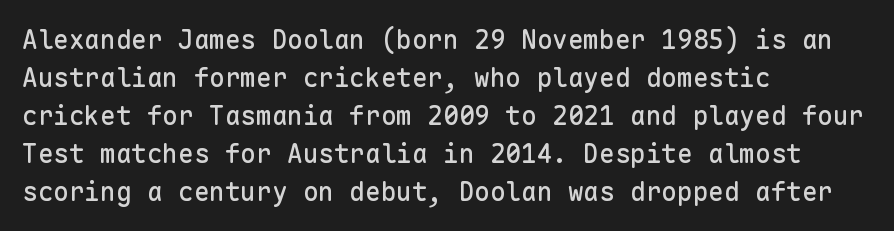
The image shows 26 px text type, upright; set left-aligned, normal line spacing (1.46x), normal letter spacing, not underlined.
